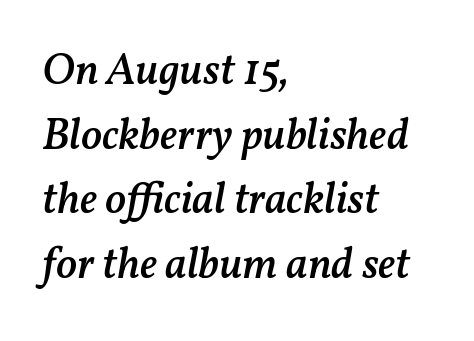
The passage shown is typed in a proportional face where columns would drift. The lines in this sample share a left origin and differ only in where they stop. A typesetter would call this zero additional tracking. Summary of weight: moderately heavy, a semibold. Regarding leading, the lines here are spaced in the standard way. An italicized treatment has been applied to the whole sample.
